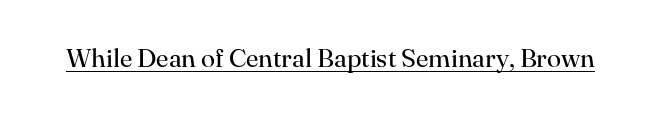
The image shows 26 px text type, upright; set normal letter spacing, underlined.
